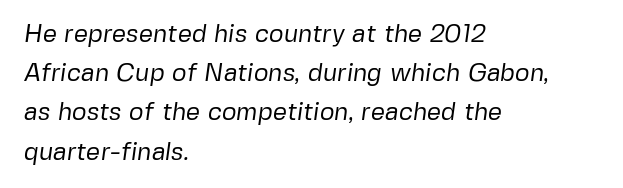
{"bold": "no", "underline": "no", "align": "left", "line_spacing": "normal", "line_spacing_ratio": 1.57, "letter_spacing": "normal", "letter_spacing_em": 0.0, "glyph_px": 25}
